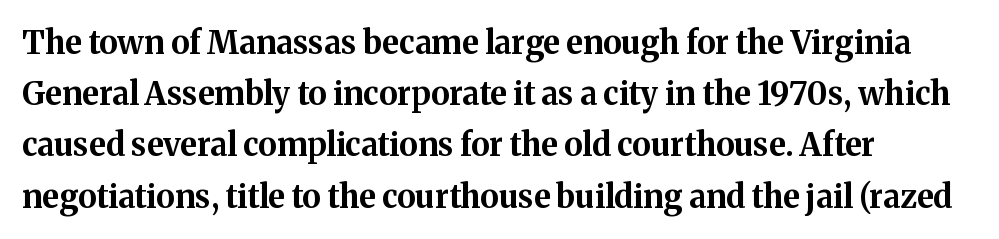
{"serif": "yes", "italic": "no", "bold": "yes", "weight": "bold", "width": "normal", "stroke_contrast": "medium", "x_height": "medium", "monospaced": "no", "underline": "no", "align": "left", "line_spacing": "normal", "line_spacing_ratio": 1.6, "letter_spacing": "normal", "letter_spacing_em": 0.0, "glyph_px": 32}
